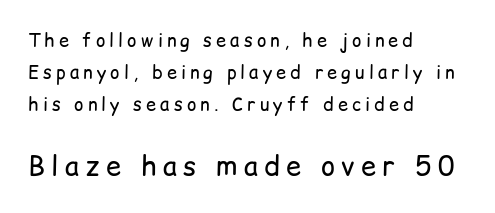
Rendered with straight, roman letterforms. This sample is left-justified, so line endings fall wherever the words run out. Substantial extra tracking has been applied to these lines. A light-to-regular cut is what we see here.
